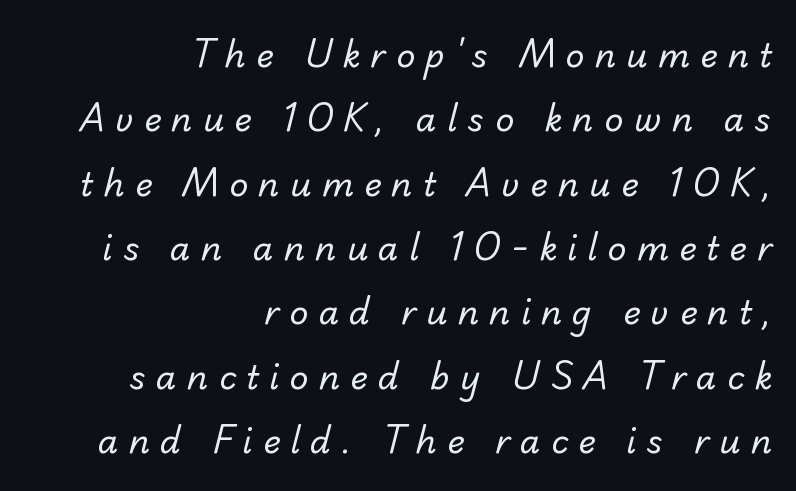
Weight: not bold — regular or lighter. The rendering uses natural spacing where letterforms have individual widths. In terms of leading, this rendering errs on the spacious side. The string is rendered with underlining switched off. The line texture is sparse and dotted thanks to wide tracking. A typesetter would label this face a sans.
